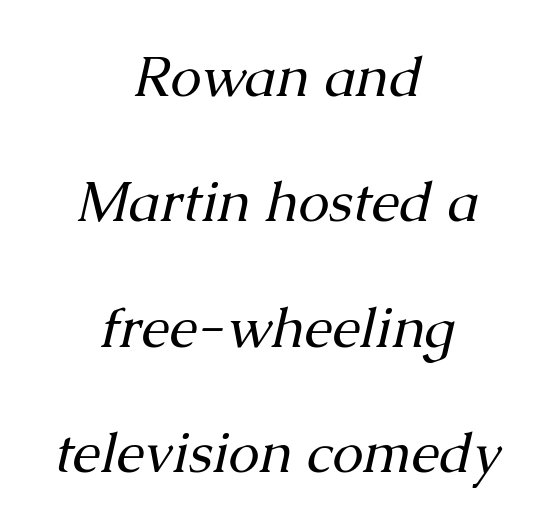
The whole block is typeset with a tilt. The rendering shows small feet on the letterforms — a serif design. A bare baseline throughout the passage. Students, observe: this is what heavily led, spacious text looks like.
